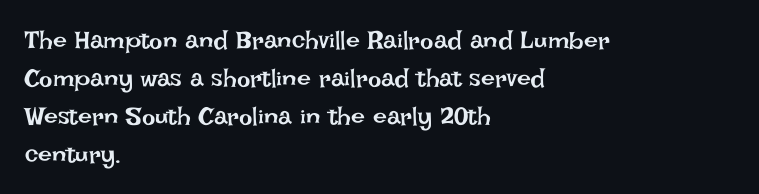
The font's upright variant was chosen for this text. The specimen omits any rule beneath the text block's lines. All the whitespace from short lines collects on the right. Tracking here is standard; glyphs follow each other at the usual distance.
